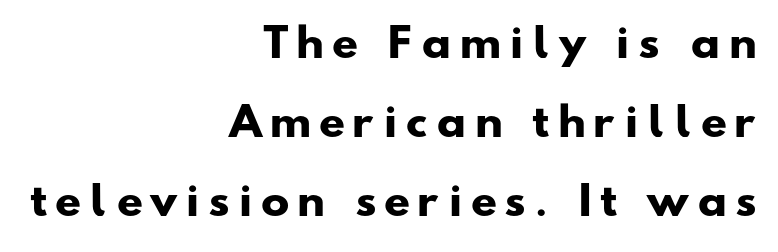
The image shows 38 px heavy, wide sans-serif type; set right-aligned, loose line spacing (2.08x), unusually wide letter spacing (+0.26 em), not underlined; low stroke contrast and a small x-height.
